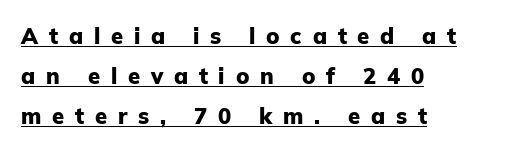
The image shows 22 px bold type, upright; set left-aligned, line spacing 1.82x, unusually wide letter spacing (+0.49 em), underlined.
